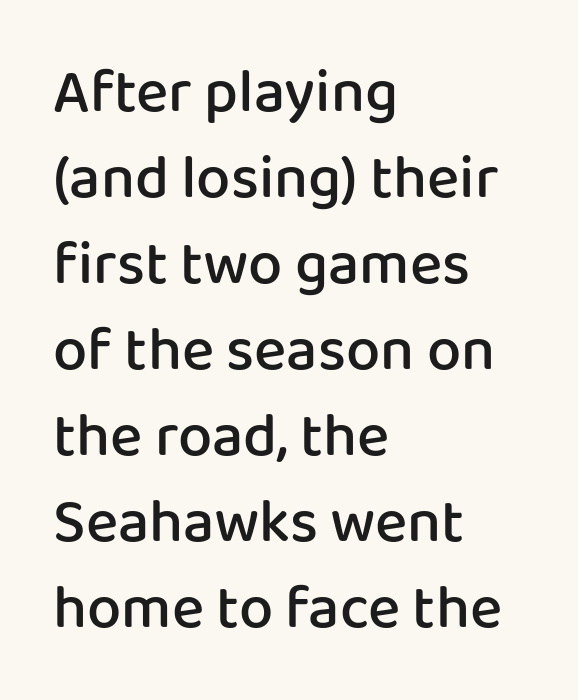
Q: Is the text bold? A: Semi-bold.
Q: Is the text italic (slanted)? A: No, it is upright.
Q: Is the typeface a serif or a sans-serif typeface? A: Sans-serif.
Q: Is the text underlined? A: No.
Q: How is the paragraph aligned? A: Left-aligned.
Q: Is the spacing between letters normal or unusually wide? A: Normal.
Q: Is the spacing between lines tight, normal or loose? A: Normal.
Q: Width (condensed, normal, or wide)? A: Normal.
Q: Stroke contrast? A: Low.
Q: x-height? A: Medium.
Q: Monospaced? A: No.
